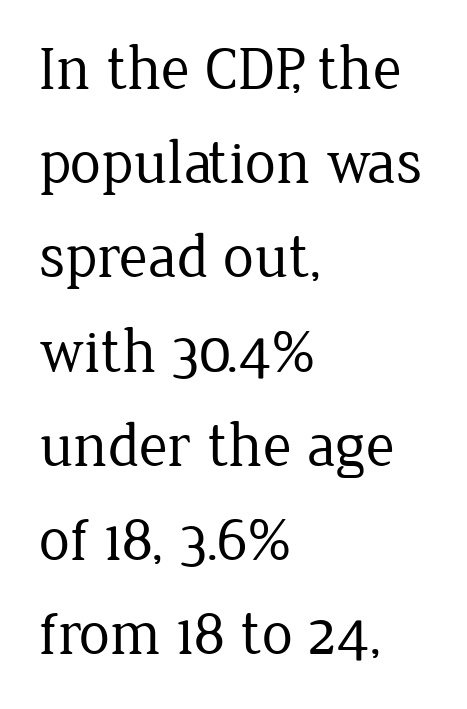
Q: Is the text bold? A: No.
Q: Is the text italic (slanted)? A: No, it is upright.
Q: Is the typeface a serif or a sans-serif typeface? A: Serif.
Q: Is the text underlined? A: No.
Q: How is the paragraph aligned? A: Left-aligned.
Q: Is the spacing between letters normal or unusually wide? A: Normal.
Q: Is the spacing between lines tight, normal or loose? A: Normal.
Q: Width (condensed, normal, or wide)? A: Normal.
Q: Stroke contrast? A: Low.
Q: x-height? A: Medium.
Q: Monospaced? A: No.
